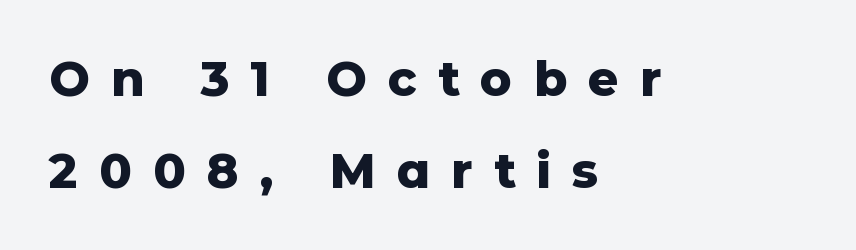
Q: Is the text bold? A: Yes.
Q: Is the text italic (slanted)? A: No, it is upright.
Q: Is the typeface a serif or a sans-serif typeface? A: Sans-serif.
Q: Is the text underlined? A: No.
Q: How is the paragraph aligned? A: Left-aligned.
Q: Is the spacing between letters normal or unusually wide? A: Unusually wide.
Q: Is the spacing between lines tight, normal or loose? A: Loose.
Q: Width (condensed, normal, or wide)? A: Normal.
Q: Stroke contrast? A: Low.
Q: x-height? A: Medium.
Q: Monospaced? A: No.
